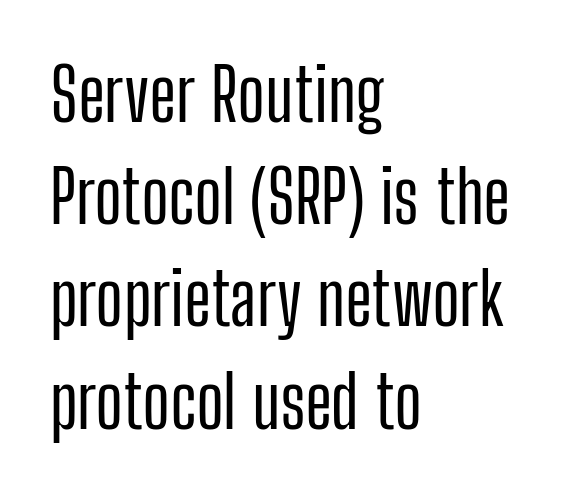
This is roman type, the default non-slanted kind. The specimen omits any rule beneath the text block's lines. Words appear dense and cohesive because spacing is normal. Here the designer chose a conventional face with non-uniform glyph widths. This sample keeps an unexceptional amount of space between lines.
